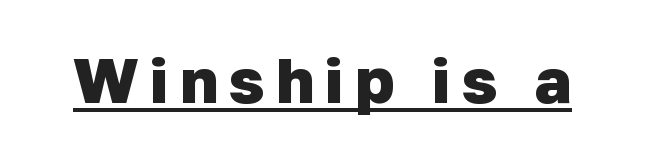
Students, observe the line beneath the letters — that is underlining. Each letter keeps its own natural width here, so spacing adapts to shape. No feet cap the strokes, marking this as sans-serif type. Strong, thick strokes mark this as bold type.
